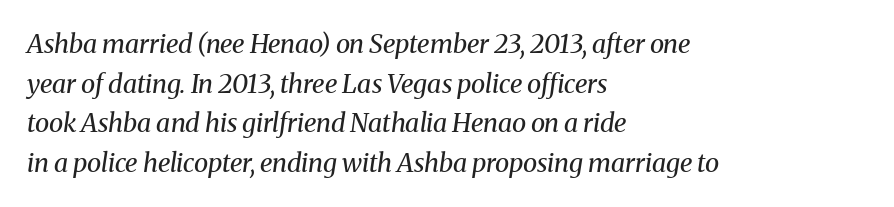
Q: Is the text bold? A: No.
Q: Is the text italic (slanted)? A: Yes, it leans right by about 8 degrees.
Q: Is the text underlined? A: No.
Q: How is the paragraph aligned? A: Left-aligned.
Q: Is the spacing between letters normal or unusually wide? A: Normal.
Q: Is the spacing between lines tight, normal or loose? A: Normal.
